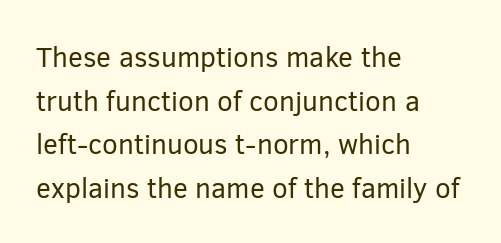
The horizontal fit of the characters is conventional and even. Is the block centered? No — it sits flush against the left margin. Do the letters lean? They stand straight. Honestly, the row spacing looks completely unremarkable. Just letters on the line, the space beneath them empty. These glyphs show unthickened strokes, regular width or finer.
